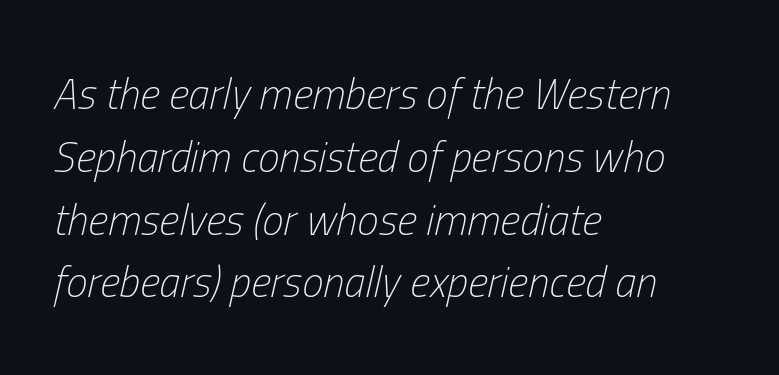
Q: Is the text bold? A: No.
Q: Is the text italic (slanted)? A: Yes, it leans right by about 13 degrees.
Q: Is the text underlined? A: No.
Q: How is the paragraph aligned? A: Left-aligned.
Q: Is the spacing between letters normal or unusually wide? A: Normal.
Q: Is the spacing between lines tight, normal or loose? A: Normal.
Q: Width (condensed, normal, or wide)? A: Condensed.
Q: Stroke contrast? A: Low.
Q: x-height? A: Medium.
Q: Monospaced? A: No.
